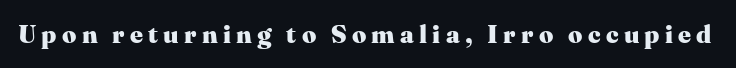
The image shows 25 px bold type, upright; set unusually wide letter spacing (+0.21 em), not underlined.
